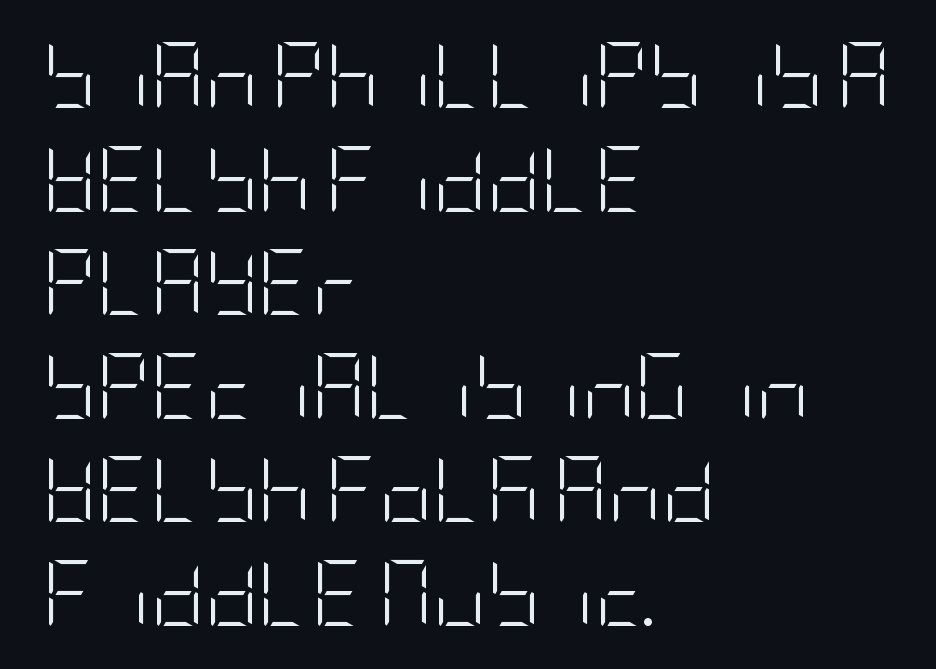
Q: Is the text bold? A: No.
Q: Is the text italic (slanted)? A: No, it is upright.
Q: Is the typeface a serif or a sans-serif typeface? A: Sans-serif.
Q: Is the text underlined? A: No.
Q: How is the paragraph aligned? A: Left-aligned.
Q: Is the spacing between letters normal or unusually wide? A: Normal.
Q: Is the spacing between lines tight, normal or loose? A: Normal.
Q: Width (condensed, normal, or wide)? A: Condensed.
Q: Stroke contrast? A: Low.
Q: x-height? A: Large.
